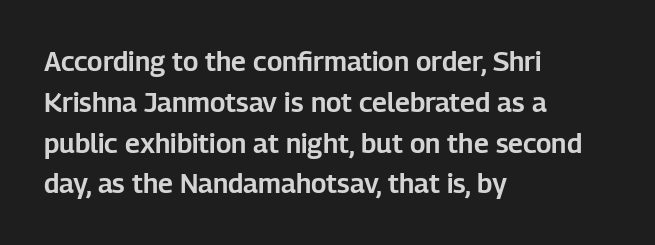
The typography opts for an upright posture over an oblique one. Descenders hang freely into open space. The rag falls on the right side of this text block. No extra tracking has been applied to these lines. Does the leading feel generous? No, just average.
